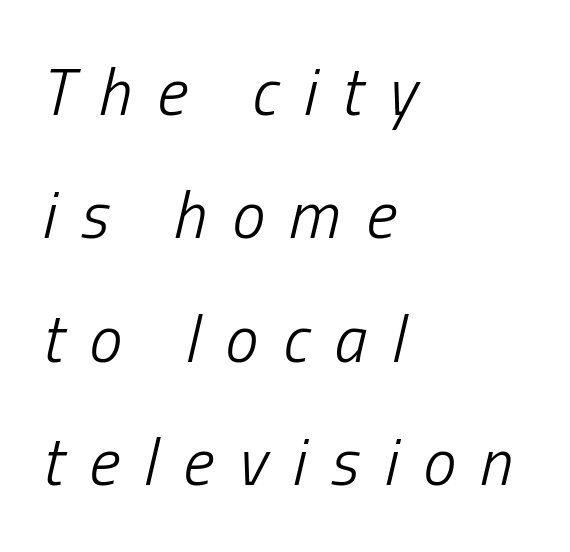
The image shows 66 px light, condensed type, italic (leaning right); set left-aligned, line spacing 1.87x, unusually wide letter spacing (+0.38 em), not underlined; low stroke contrast and a medium x-height.
